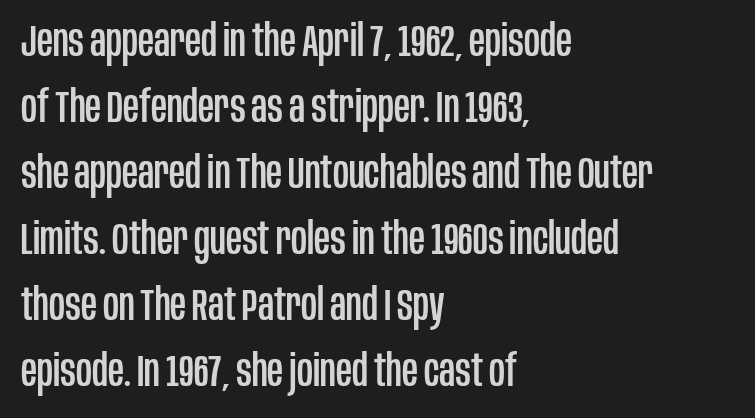
{"serif": "no", "italic": "no", "width": "condensed", "stroke_contrast": "low", "x_height": "large", "monospaced": "no", "underline": "no", "align": "left", "line_spacing": "normal", "line_spacing_ratio": 1.5, "letter_spacing": "normal", "letter_spacing_em": 0.0, "glyph_px": 44}
